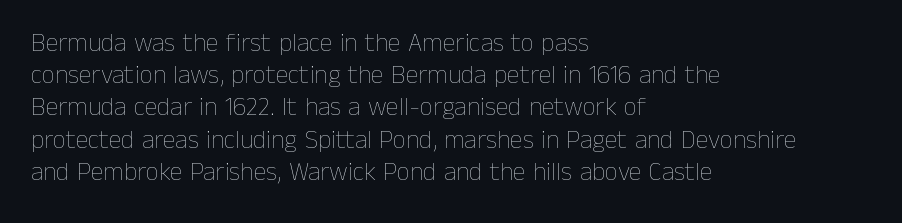
{"italic": "no", "bold": "no", "underline": "no", "align": "left", "line_spacing_ratio": 1.24, "letter_spacing": "normal", "letter_spacing_em": 0.0, "glyph_px": 26}
